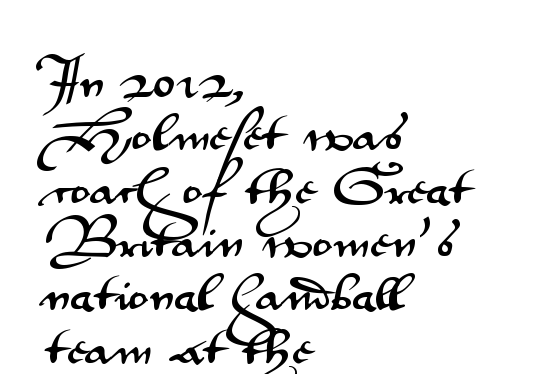
{"serif": "no", "width": "wide", "stroke_contrast": "medium", "x_height": "small", "monospaced": "no", "underline": "no", "align": "left", "line_spacing": "normal", "line_spacing_ratio": 1.27, "letter_spacing": "normal", "letter_spacing_em": 0.0, "glyph_px": 42}
